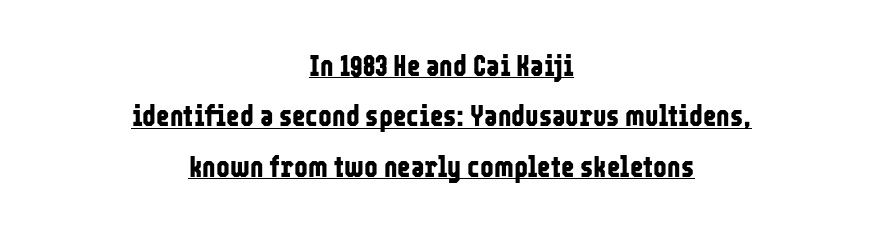
Q: Is the text bold? A: Yes.
Q: Is the text italic (slanted)? A: No, it is upright.
Q: Is the typeface a serif or a sans-serif typeface? A: Sans-serif.
Q: Is the text underlined? A: Yes.
Q: How is the paragraph aligned? A: Centered.
Q: Is the spacing between letters normal or unusually wide? A: Normal.
Q: Width (condensed, normal, or wide)? A: Condensed.
Q: Stroke contrast? A: Low.
Q: x-height? A: Medium.
Q: Monospaced? A: No.
